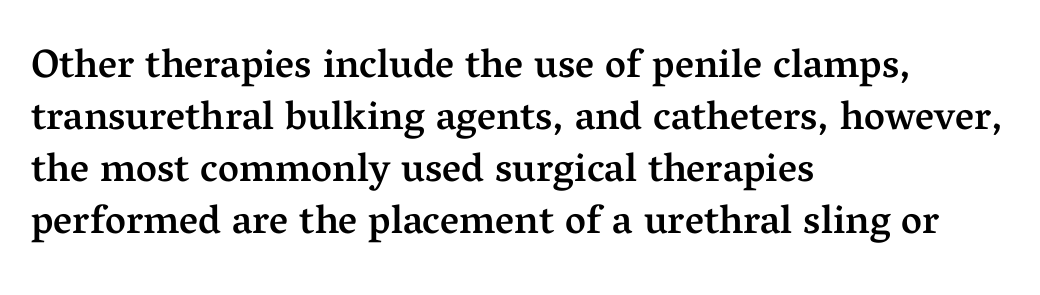
Summary of weight: moderately heavy, a semibold. The lines are quadded left. The letters advance in unequal steps, a hallmark of proportional type. Does the type have serifs? Yes, each stem ends in a small foot. The block of text has a typical density, with ordinary space between rows. The letters stand straight up with perfectly vertical stems.
